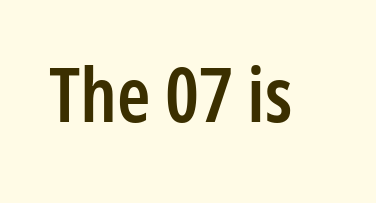
{"serif": "no", "italic": "no", "bold": "semi", "weight": "semibold", "width": "condensed", "stroke_contrast": "low", "x_height": "medium", "monospaced": "no", "underline": "no", "letter_spacing": "normal", "letter_spacing_em": 0.0, "glyph_px": 76}
